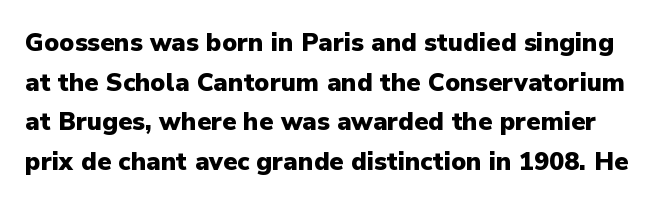
Words float on clear page, feet unadorned. The font is running at its bold setting. A typesetter would call this zero additional tracking. The type sits square on the baseline with zero lean. Rows of type keep a routine distance in the vertical direction.
